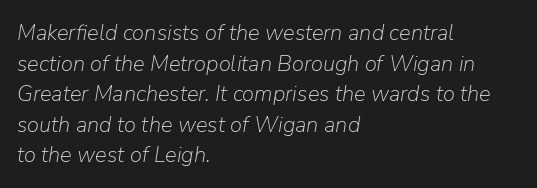
{"italic": "yes", "lean": "right", "slant_degrees": 9, "bold": "no", "underline": "no", "align": "left", "line_spacing": "normal", "line_spacing_ratio": 1.39, "letter_spacing": "normal", "letter_spacing_em": 0.0, "glyph_px": 22}
